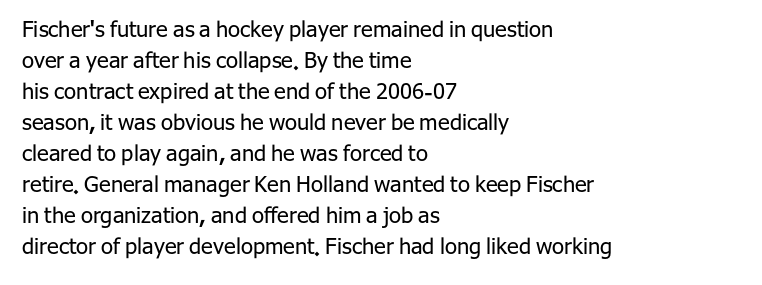
The words here are not underlined. Default kerning and tracking; the words read as compact shapes. The paragraph shown leans on its left margin. Posture: straight, roman, zero tilt. Vertical stems look standard width or narrower in stroke. Vertical spacing — default.
